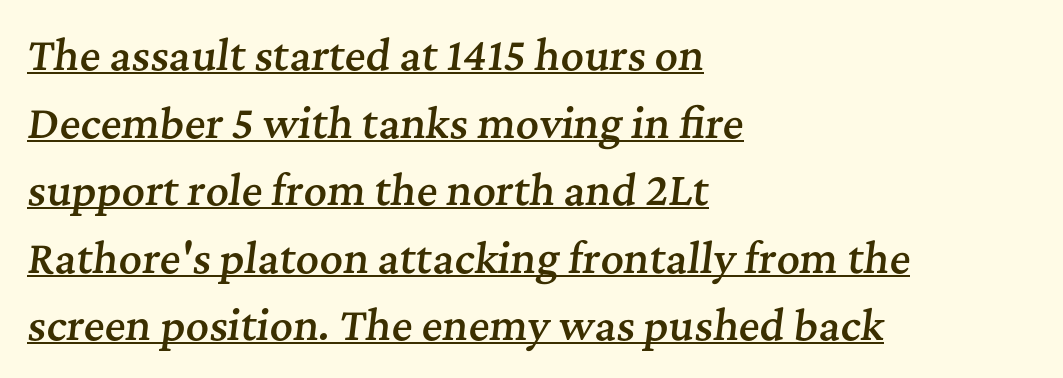
Q: Is the text bold? A: Semi-bold.
Q: Is the text italic (slanted)? A: Yes, it leans right by about 7 degrees.
Q: Is the typeface a serif or a sans-serif typeface? A: Serif.
Q: Is the text underlined? A: Yes.
Q: How is the paragraph aligned? A: Left-aligned.
Q: Is the spacing between letters normal or unusually wide? A: Normal.
Q: Is the spacing between lines tight, normal or loose? A: Normal.
Q: Width (condensed, normal, or wide)? A: Normal.
Q: Stroke contrast? A: Medium.
Q: x-height? A: Medium.
Q: Monospaced? A: No.
